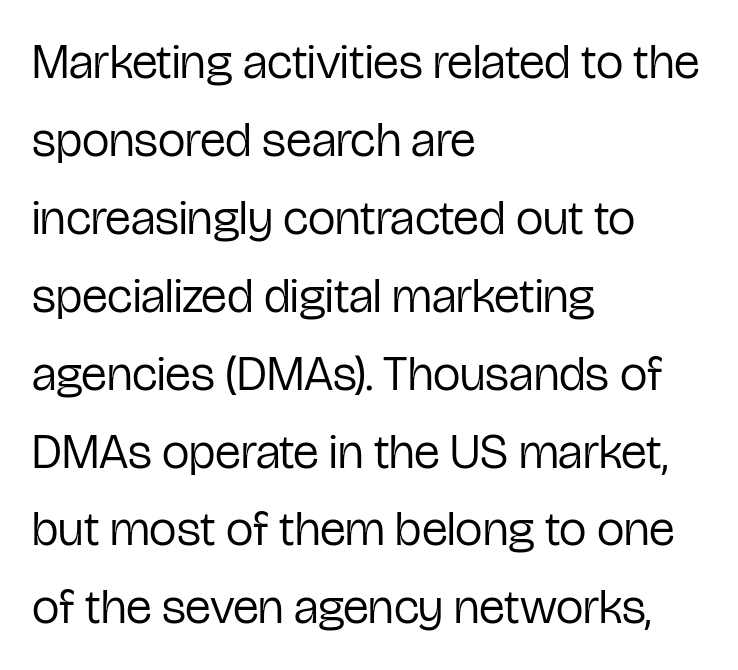
Font category for this specimen: sans-serif. The letterforms sit shoulder to shoulder at normal distance. Type without underlining. Varying glyph widths throughout — classic text-font behaviour.
